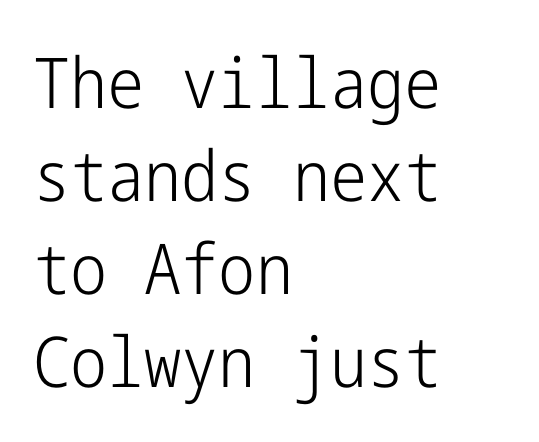
Stems here are at most as thick as an everyday book face. Are there feet on the stems? There aren't — it's a sans. A student would call this left alignment; a typographer would say flush left, rag right. Italic? Not at all — the glyphs are vertical. Rule under the text: the space is simply empty.
